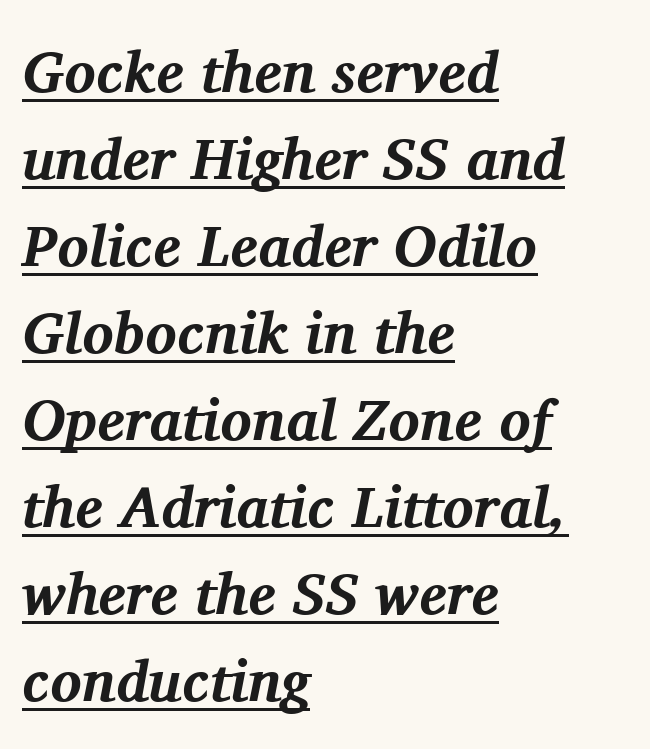
The image shows 58 px bold serif type, italic (leaning right); set left-aligned, normal line spacing (1.5x), normal letter spacing, underlined; medium stroke contrast and a medium x-height.
